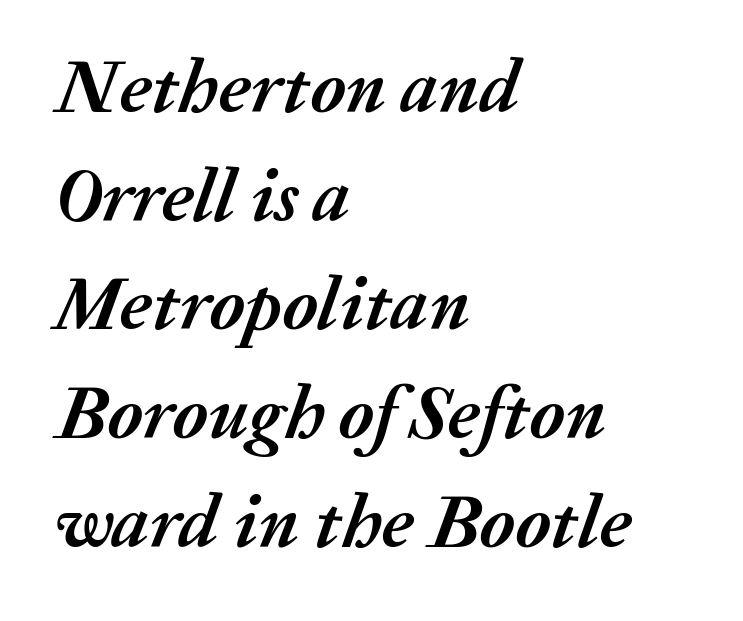
The image shows 75 px semibold type, italic (leaning right); set left-aligned, normal line spacing (1.45x), normal letter spacing, not underlined; medium stroke contrast and a medium x-height.
